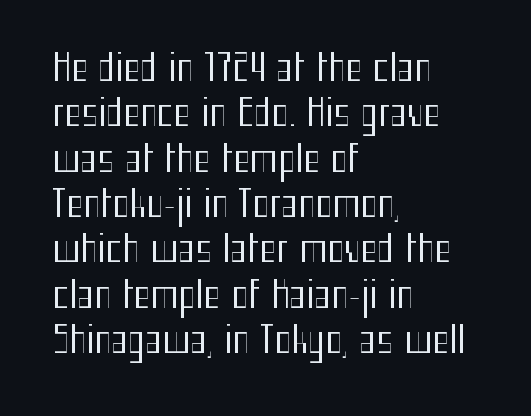
{"serif": "no", "italic": "no", "bold": "no", "weight": "regular", "width": "condensed", "stroke_contrast": "medium", "x_height": "medium", "monospaced": "no", "underline": "no", "align": "left", "line_spacing": "normal", "line_spacing_ratio": 1.26, "letter_spacing": "normal", "letter_spacing_em": 0.0, "glyph_px": 36}
